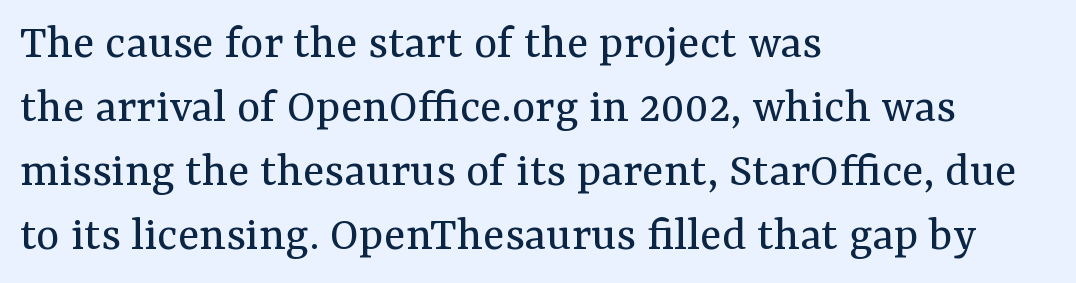
{"serif": "yes", "italic": "no", "bold": "no", "weight": "regular", "width": "normal", "stroke_contrast": "medium", "x_height": "medium", "monospaced": "no", "underline": "no", "align": "left", "line_spacing": "normal", "line_spacing_ratio": 1.28, "letter_spacing": "normal", "letter_spacing_em": 0.0, "glyph_px": 50}
